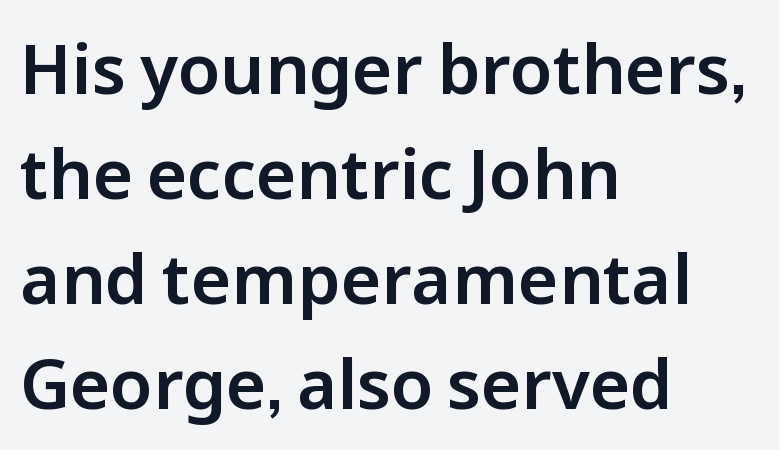
Normally led — the rows are evenly, conventionally spaced. Every row of glyphs begins at an identical x-position on the left. Is this a fixed-width face? No — the glyphs have proportional, varying widths. Check under the words: just untouched page. The glyphs in this specimen are sans serif. Students, note that the glyphs here touch the page at normal intervals.
